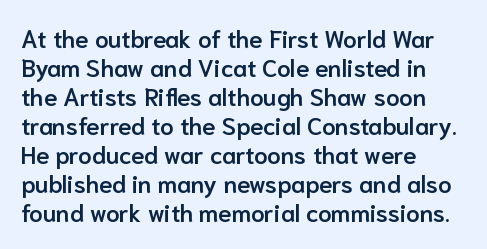
The image shows 24 px text type, upright; set left-aligned, line spacing 1.21x, normal letter spacing, not underlined.
